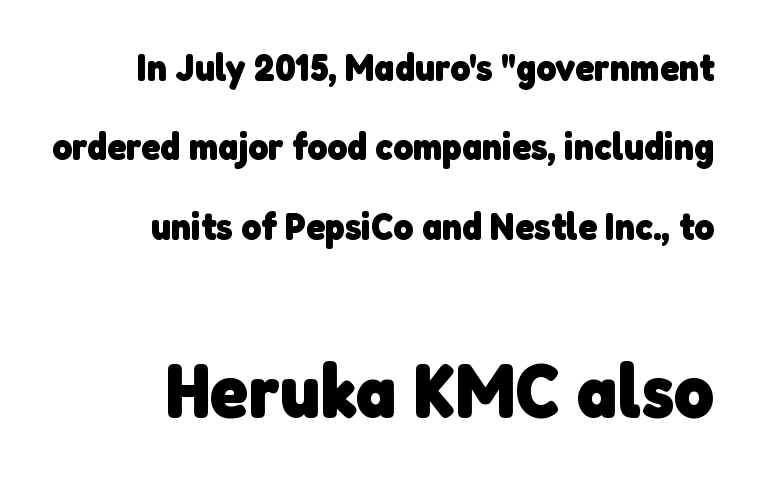
Each glyph is drawn with heavy, bold strokes. The passage shown is typed in a proportional face where columns would drift. Look at the glyph heights: the lower group is clearly the bigger setting. Typographically, this falls in the sans-serif category. Reading down the column, the eye jumps a long way to each next line.
